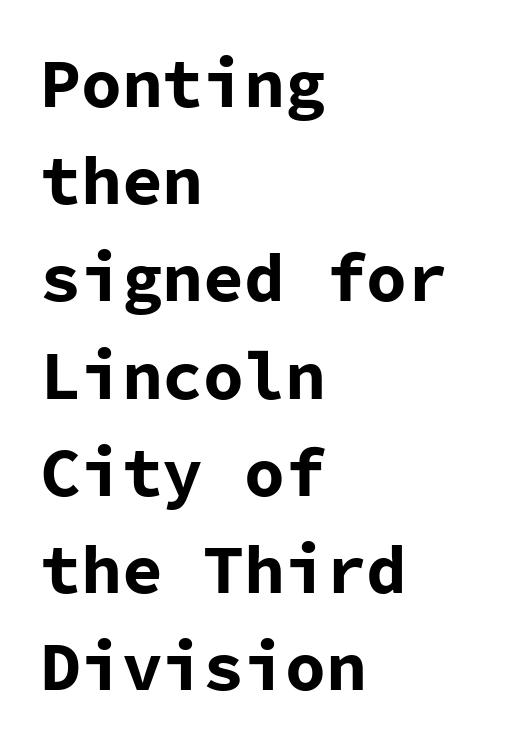
Q: Is the text bold? A: Yes.
Q: Is the text italic (slanted)? A: No, it is upright.
Q: Is the typeface a serif or a sans-serif typeface? A: Sans-serif.
Q: Is the text underlined? A: No.
Q: How is the paragraph aligned? A: Left-aligned.
Q: Is the spacing between letters normal or unusually wide? A: Normal.
Q: Is the spacing between lines tight, normal or loose? A: Normal.
Q: Width (condensed, normal, or wide)? A: Normal.
Q: Stroke contrast? A: Low.
Q: x-height? A: Medium.
Q: Monospaced? A: Yes.
